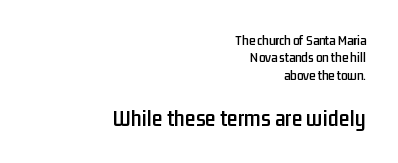
The image shows 24 px text type, upright; set right-aligned, normal line spacing (1.25x), normal letter spacing, not underlined; the second (bottom) block is 1.71x larger.
